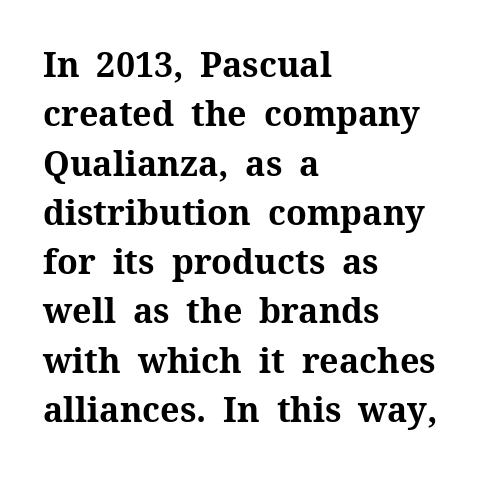
Q: Is the text bold? A: Yes.
Q: Is the text italic (slanted)? A: No, it is upright.
Q: Is the typeface a serif or a sans-serif typeface? A: Serif.
Q: Is the text underlined? A: No.
Q: How is the paragraph aligned? A: Left-aligned.
Q: Is the spacing between letters normal or unusually wide? A: Normal.
Q: Is the spacing between lines tight, normal or loose? A: Normal.
Q: Width (condensed, normal, or wide)? A: Normal.
Q: Stroke contrast? A: Medium.
Q: x-height? A: Medium.
Q: Monospaced? A: No.
